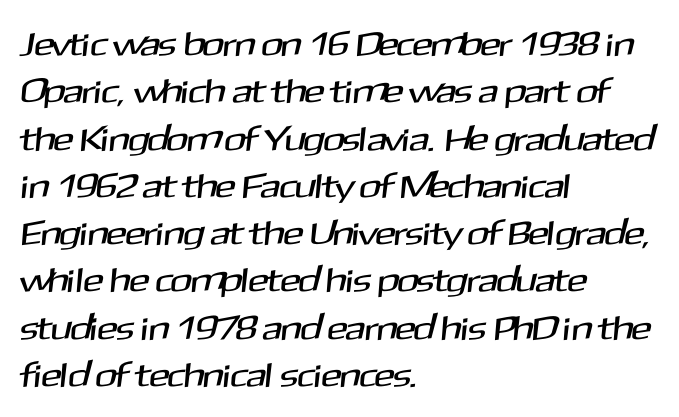
Q: Is the typeface a serif or a sans-serif typeface? A: Sans-serif.
Q: Is the text underlined? A: No.
Q: How is the paragraph aligned? A: Left-aligned.
Q: Is the spacing between letters normal or unusually wide? A: Normal.
Q: Is the spacing between lines tight, normal or loose? A: Normal.
Q: Width (condensed, normal, or wide)? A: Normal.
Q: Stroke contrast? A: Medium.
Q: x-height? A: Medium.
Q: Monospaced? A: No.
